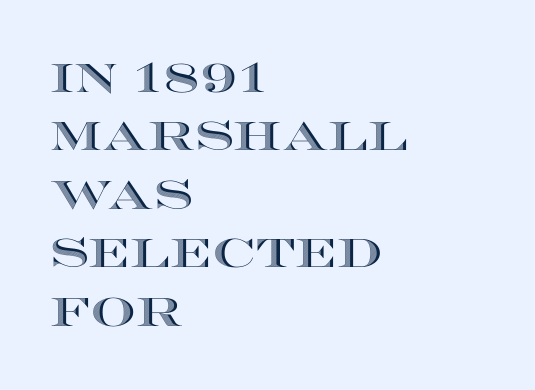
{"italic": "no", "width": "wide", "x_height": "large", "monospaced": "no", "underline": "no", "align": "left", "line_spacing": "normal", "line_spacing_ratio": 1.46, "letter_spacing": "normal", "letter_spacing_em": 0.0, "glyph_px": 40}
